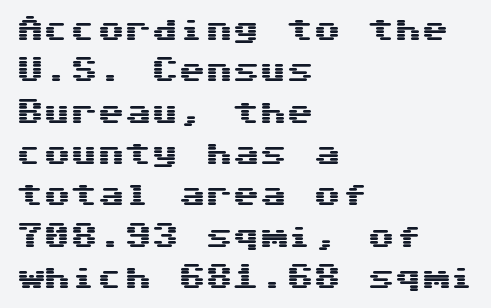
{"italic": "no", "underline": "no", "align": "left", "line_spacing": "normal", "line_spacing_ratio": 1.53, "letter_spacing": "normal", "letter_spacing_em": 0.0, "glyph_px": 27}
